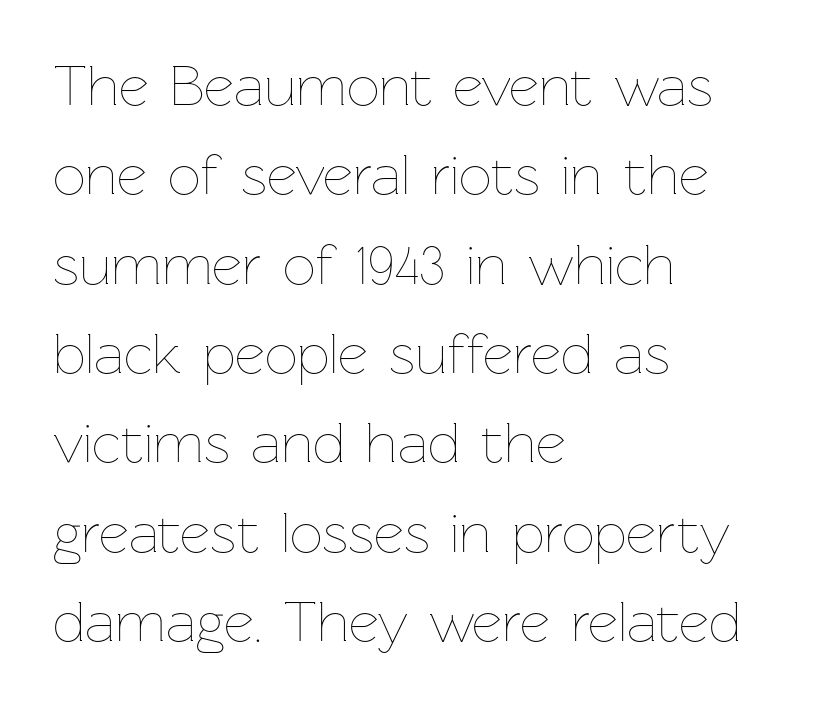
The image shows 58 px thin type, upright; set left-aligned, normal line spacing (1.54x), normal letter spacing, not underlined; low stroke contrast and a medium x-height.
